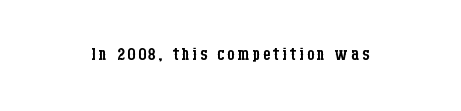
Only glyphs here, with clear space below each row. Posture: upright roman. The font is comparable to plain body text, perhaps lighter.
